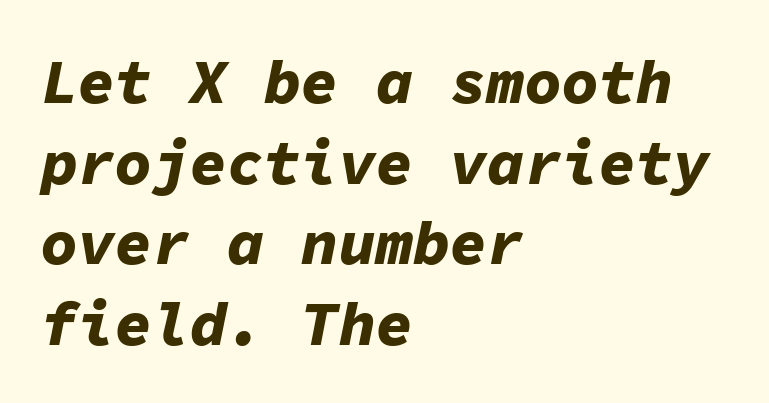
The image shows 62 px bold type, italic (leaning right), monospaced; set left-aligned, normal line spacing (1.3x), normal letter spacing, not underlined; low stroke contrast and a medium x-height.
